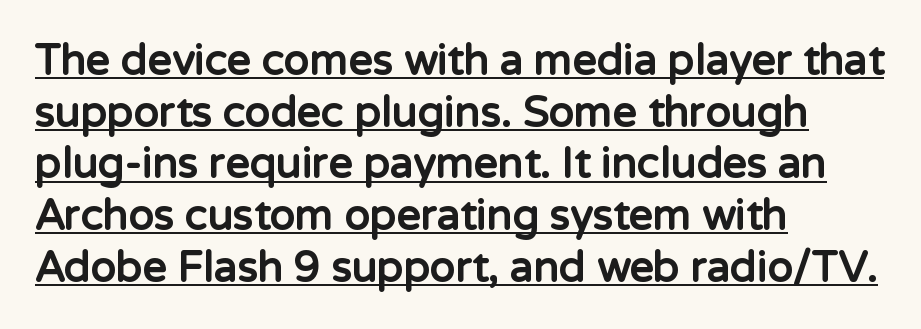
Underlining? Definitely there. The paragraph shown leans on its left margin. The passage shown is emphatically bold. Quick note: not italic, upright. Think of a printed novel: that variable character pitch is what you see here.
